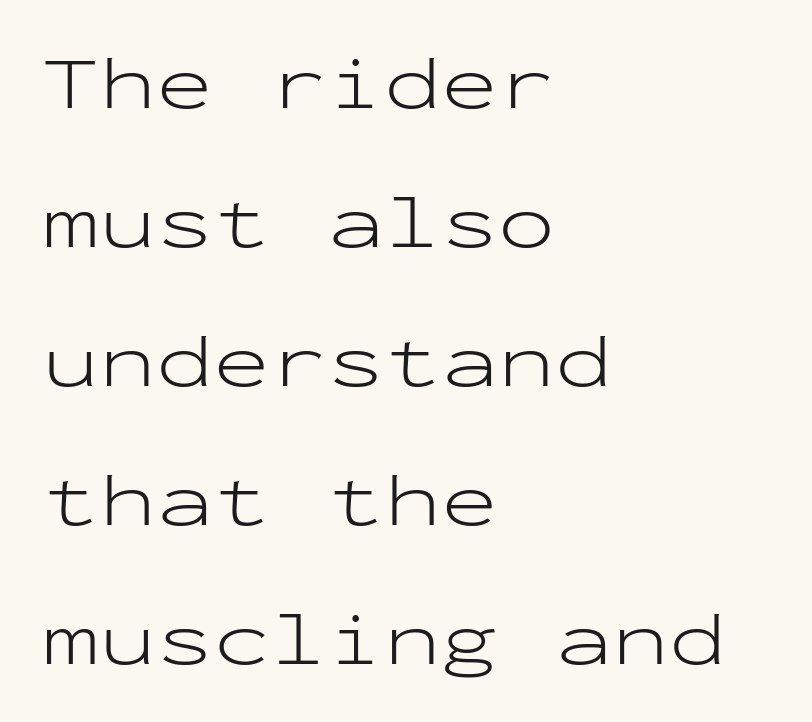
Q: Is the text bold? A: No.
Q: Is the text italic (slanted)? A: No, it is upright.
Q: Is the typeface a serif or a sans-serif typeface? A: Sans-serif.
Q: Is the text underlined? A: No.
Q: How is the paragraph aligned? A: Left-aligned.
Q: Is the spacing between letters normal or unusually wide? A: Normal.
Q: Width (condensed, normal, or wide)? A: Wide.
Q: Stroke contrast? A: Low.
Q: x-height? A: Medium.
Q: Monospaced? A: Yes.
